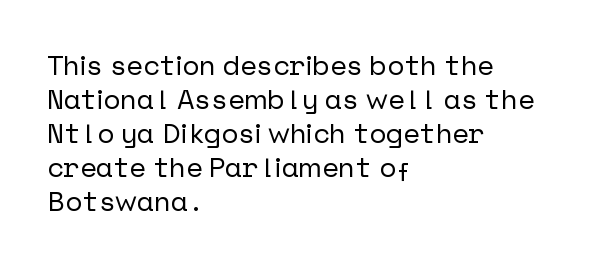
The image shows 28 px sans-serif type, upright; set left-aligned, line spacing 1.21x, normal letter spacing, not underlined; low stroke contrast and a medium x-height.
